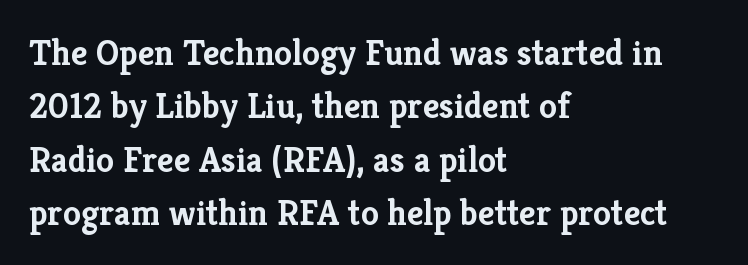
{"serif": "yes", "italic": "no", "bold": "yes", "weight": "semibold", "width": "normal", "stroke_contrast": "low", "x_height": "medium", "monospaced": "no", "underline": "no", "align": "left", "line_spacing": "normal", "line_spacing_ratio": 1.48, "letter_spacing": "normal", "letter_spacing_em": 0.0, "glyph_px": 36}
